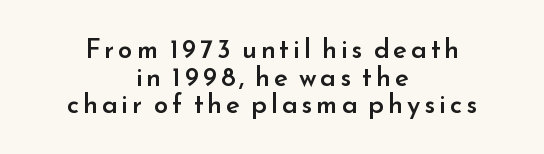
Q: Is the text bold? A: Semi-bold.
Q: Is the text italic (slanted)? A: No, it is upright.
Q: Is the text underlined? A: No.
Q: How is the paragraph aligned? A: Centered.
Q: Is the spacing between lines tight, normal or loose? A: Tight.
